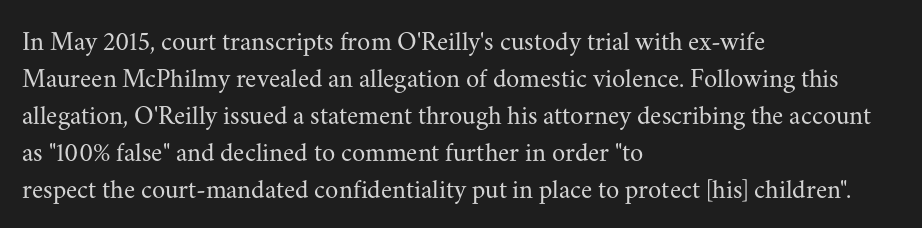
{"italic": "no", "bold": "no", "underline": "no", "align": "left", "line_spacing": "normal", "line_spacing_ratio": 1.37, "letter_spacing": "normal", "letter_spacing_em": 0.0, "glyph_px": 27}
